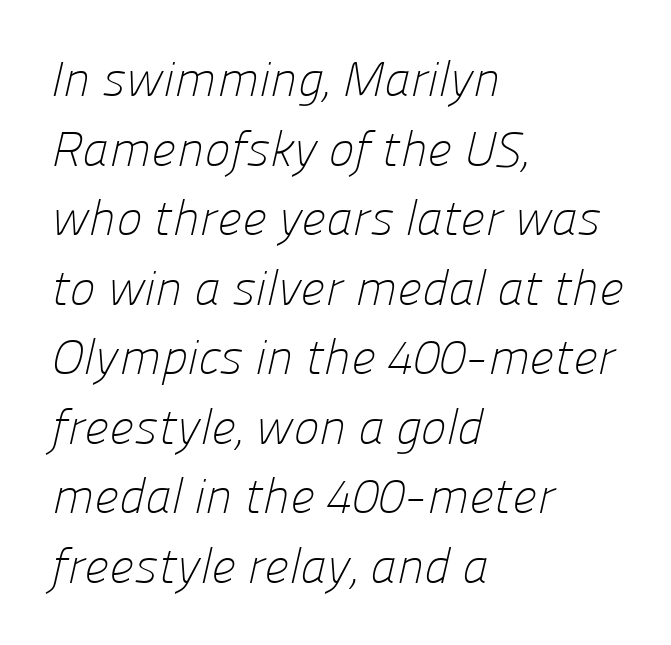
Q: Is the text bold? A: No.
Q: Is the typeface a serif or a sans-serif typeface? A: Sans-serif.
Q: Is the text underlined? A: No.
Q: How is the paragraph aligned? A: Left-aligned.
Q: Is the spacing between letters normal or unusually wide? A: Normal.
Q: Is the spacing between lines tight, normal or loose? A: Normal.
Q: Width (condensed, normal, or wide)? A: Normal.
Q: Stroke contrast? A: Low.
Q: x-height? A: Medium.
Q: Monospaced? A: No.
